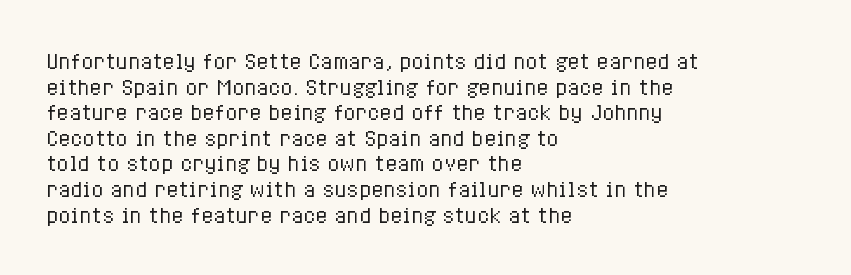
The image shows 20 px text type, upright; set left-aligned, normal line spacing (1.28x), normal letter spacing, not underlined.
